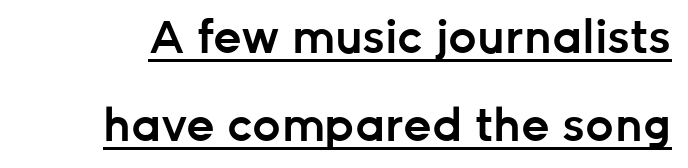
{"serif": "no", "italic": "no", "bold": "semi", "weight": "semibold", "width": "normal", "stroke_contrast": "low", "x_height": "medium", "monospaced": "no", "underline": "yes", "line_spacing": "loose", "line_spacing_ratio": 1.96, "letter_spacing": "normal", "letter_spacing_em": 0.0, "glyph_px": 45}
